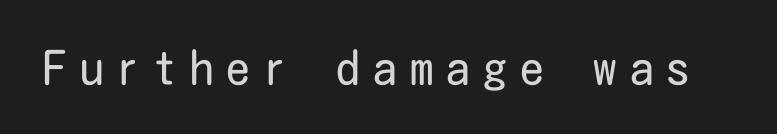
The image shows 47 px regular-weight, condensed sans-serif type, upright; set unusually wide letter spacing (+0.28 em), not underlined; low stroke contrast and a medium x-height.
